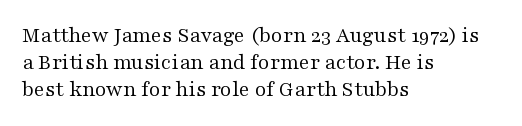
Beneath every word, the page is bare. The lettering holds an erect, upright posture throughout. Caption: face not bold, strokes unweighted. The gaps between neighbouring characters are ordinary and unremarkable.
